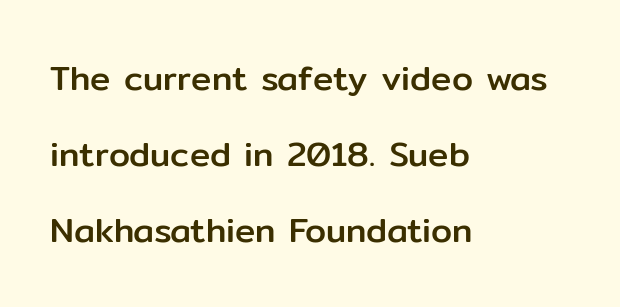
The image shows 34 px sans-serif type, upright; set left-aligned, loose line spacing (2.23x), normal letter spacing, not underlined; low stroke contrast and a medium x-height.
